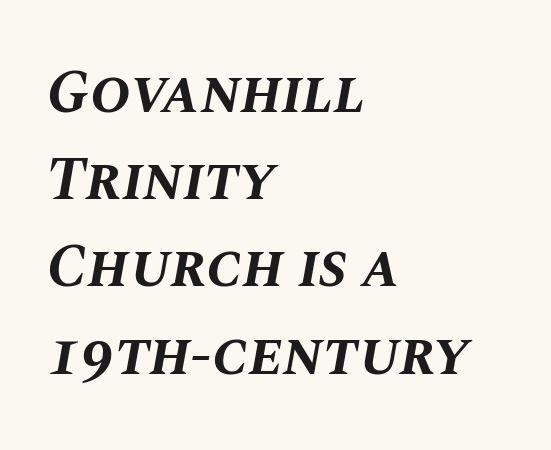
The image shows 61 px bold type, italic (leaning right); set left-aligned, normal line spacing (1.43x), normal letter spacing, not underlined; medium stroke contrast and a large x-height.
